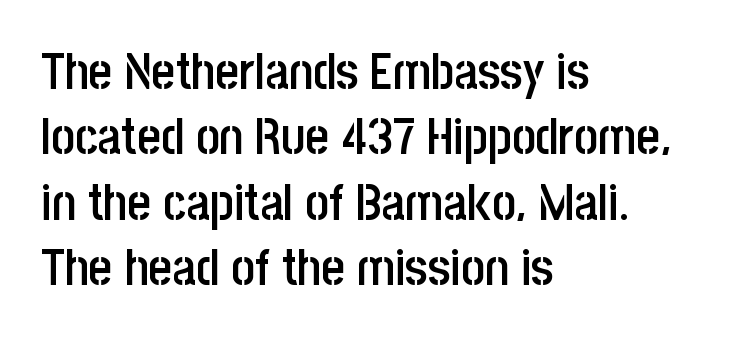
The image shows 51 px semibold, condensed sans-serif type, upright; set left-aligned, normal line spacing (1.28x), normal letter spacing, not underlined; low stroke contrast and a large x-height.
